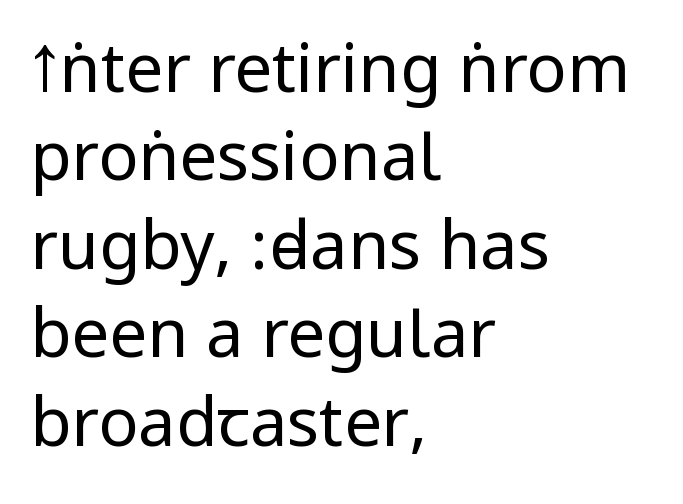
{"serif": "no", "italic": "no", "bold": "no", "weight": "regular", "width": "condensed", "stroke_contrast": "low", "underline": "no", "align": "left", "line_spacing": "normal", "line_spacing_ratio": 1.32, "letter_spacing": "normal", "letter_spacing_em": 0.0, "glyph_px": 67}
